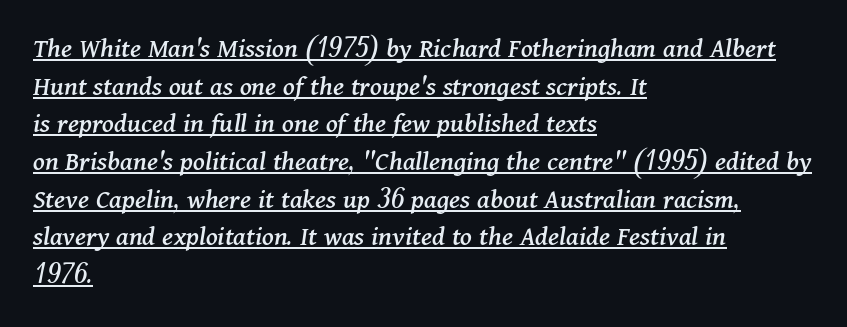
Q: Is the text italic (slanted)? A: Yes, it leans right by about 11 degrees.
Q: Is the typeface a serif or a sans-serif typeface? A: Serif.
Q: Is the text underlined? A: Yes.
Q: How is the paragraph aligned? A: Left-aligned.
Q: Is the spacing between letters normal or unusually wide? A: Normal.
Q: Is the spacing between lines tight, normal or loose? A: Normal.
Q: Width (condensed, normal, or wide)? A: Normal.
Q: Stroke contrast? A: Medium.
Q: x-height? A: Medium.
Q: Monospaced? A: No.
